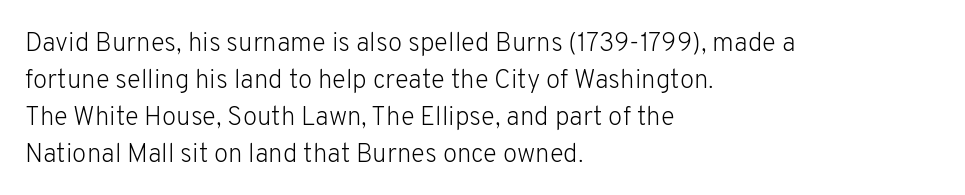
Q: Is the text bold? A: No.
Q: Is the text italic (slanted)? A: No, it is upright.
Q: Is the text underlined? A: No.
Q: How is the paragraph aligned? A: Left-aligned.
Q: Is the spacing between letters normal or unusually wide? A: Normal.
Q: Is the spacing between lines tight, normal or loose? A: Normal.
